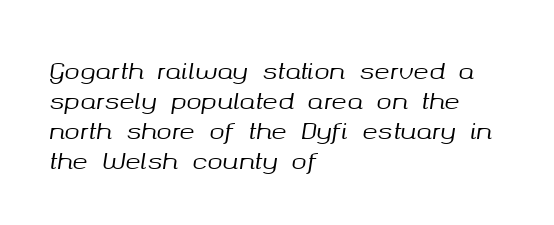
{"italic": "yes", "lean": "right", "slant_degrees": 8, "underline": "no", "align": "left", "line_spacing": "normal", "line_spacing_ratio": 1.3, "letter_spacing": "normal", "letter_spacing_em": 0.0, "glyph_px": 23}
